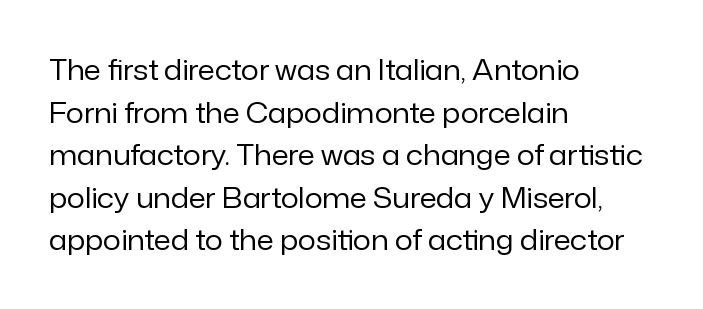
Q: Is the text bold? A: No.
Q: Is the text italic (slanted)? A: No, it is upright.
Q: Is the typeface a serif or a sans-serif typeface? A: Sans-serif.
Q: Is the text underlined? A: No.
Q: How is the paragraph aligned? A: Left-aligned.
Q: Is the spacing between letters normal or unusually wide? A: Normal.
Q: Is the spacing between lines tight, normal or loose? A: Normal.
Q: Width (condensed, normal, or wide)? A: Normal.
Q: Stroke contrast? A: Low.
Q: x-height? A: Medium.
Q: Monospaced? A: No.
